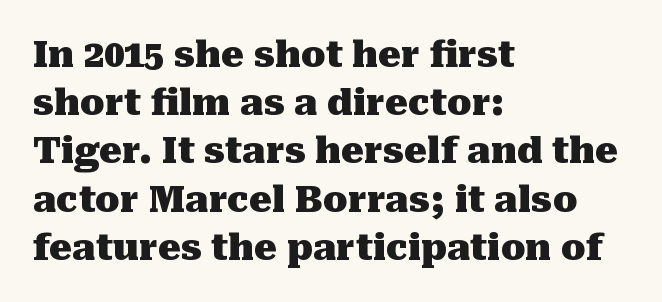
Q: Is the text bold? A: Yes.
Q: Is the text italic (slanted)? A: No, it is upright.
Q: Is the typeface a serif or a sans-serif typeface? A: Serif.
Q: Is the text underlined? A: No.
Q: How is the paragraph aligned? A: Left-aligned.
Q: Is the spacing between letters normal or unusually wide? A: Normal.
Q: Is the spacing between lines tight, normal or loose? A: Normal.
Q: Width (condensed, normal, or wide)? A: Normal.
Q: Stroke contrast? A: Medium.
Q: x-height? A: Medium.
Q: Monospaced? A: No.
